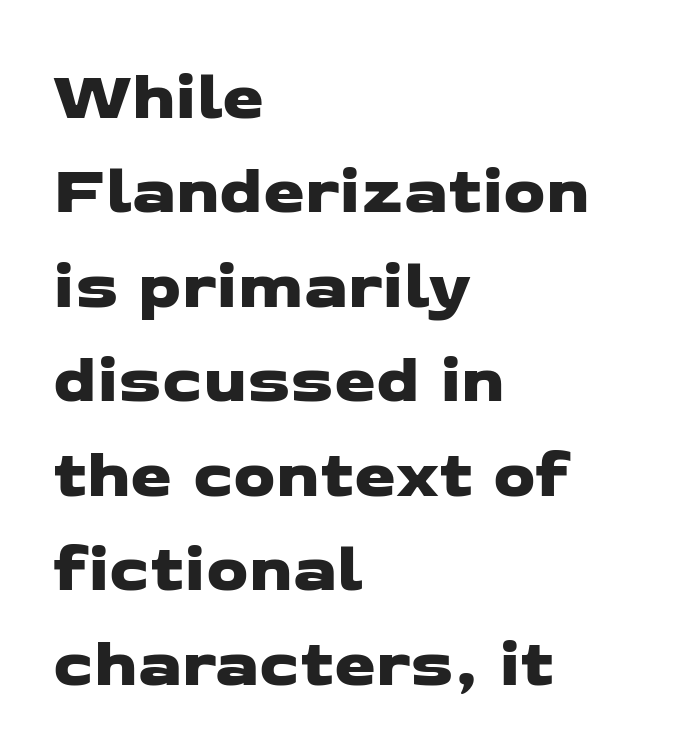
Tracking value appears to be zero — textbook default spacing. The space beneath each line is pristine and unruled. Proportional: the letters do not fall into vertical columns. Vertically, the passage feels balanced, rows spaced as you'd expect. Look at the bottom of the vertical strokes: they stop flat, with no serifs. Visually the block forms a straight wall on the left and a jagged coastline on the right.
